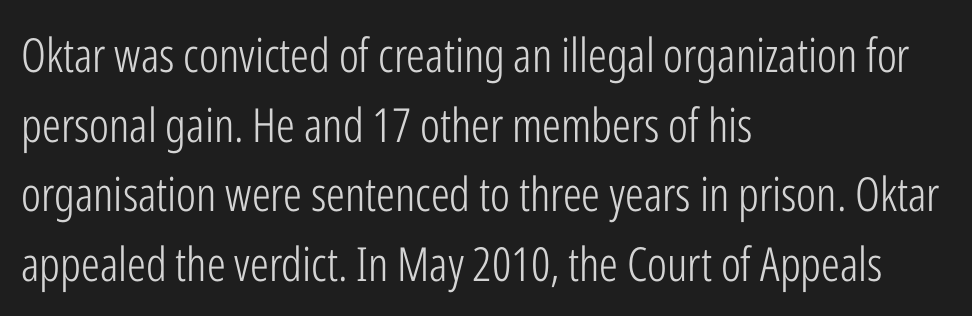
The image shows 47 px light, condensed sans-serif type, upright; set left-aligned, normal line spacing (1.48x), normal letter spacing, not underlined; low stroke contrast and a medium x-height.
